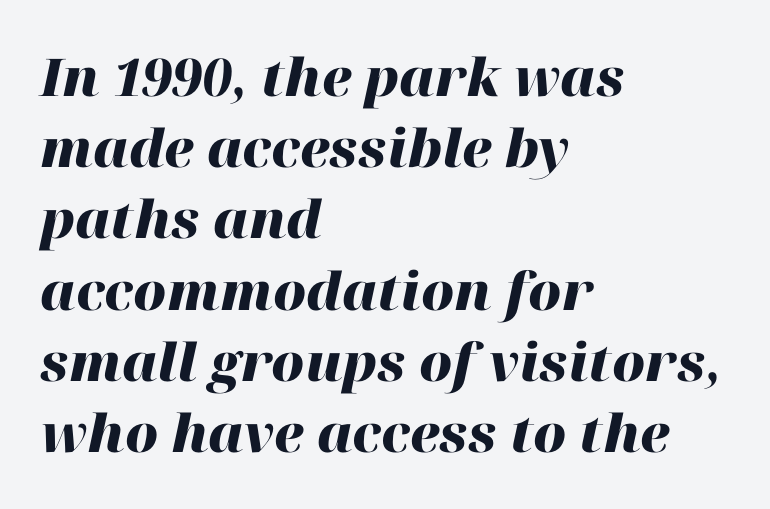
Q: Is the text bold? A: Yes.
Q: Is the text italic (slanted)? A: Yes, it leans right by about 12 degrees.
Q: Is the text underlined? A: No.
Q: How is the paragraph aligned? A: Left-aligned.
Q: Is the spacing between letters normal or unusually wide? A: Normal.
Q: Is the spacing between lines tight, normal or loose? A: Normal.
Q: Width (condensed, normal, or wide)? A: Normal.
Q: Stroke contrast? A: High.
Q: x-height? A: Medium.
Q: Monospaced? A: No.
